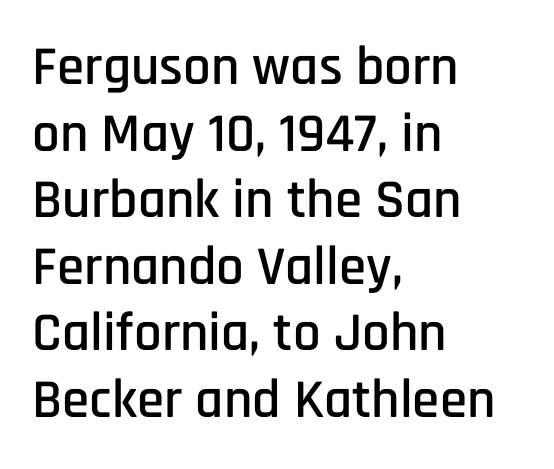
{"serif": "no", "italic": "no", "width": "condensed", "stroke_contrast": "low", "x_height": "large", "monospaced": "no", "underline": "no", "align": "left", "line_spacing_ratio": 1.21, "letter_spacing": "normal", "letter_spacing_em": 0.0, "glyph_px": 55}
